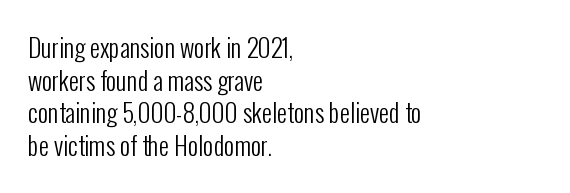
The image shows 25 px text type, upright; set left-aligned, normal line spacing (1.31x), normal letter spacing, not underlined.
